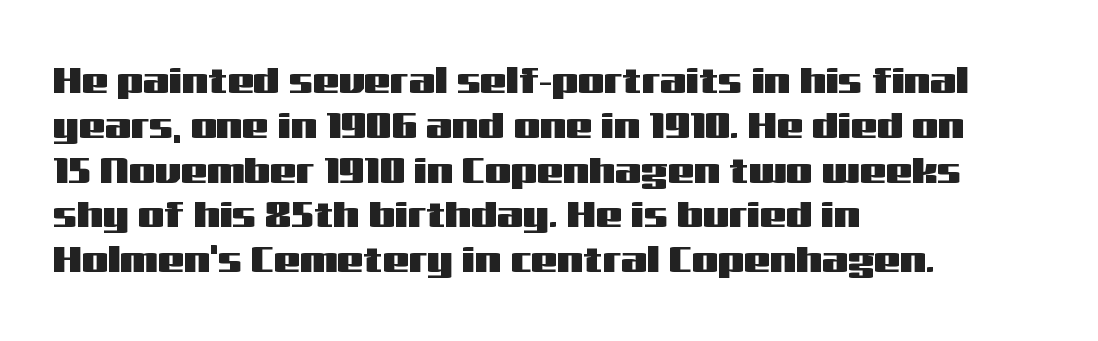
Inter-character spacing is left at the font's built-in metrics. Do the letters lean? They stand straight. Looks like regular typesetting: each glyph gets only the width it needs. The area under the type is left untouched. These lines are composed in type without serifs.
